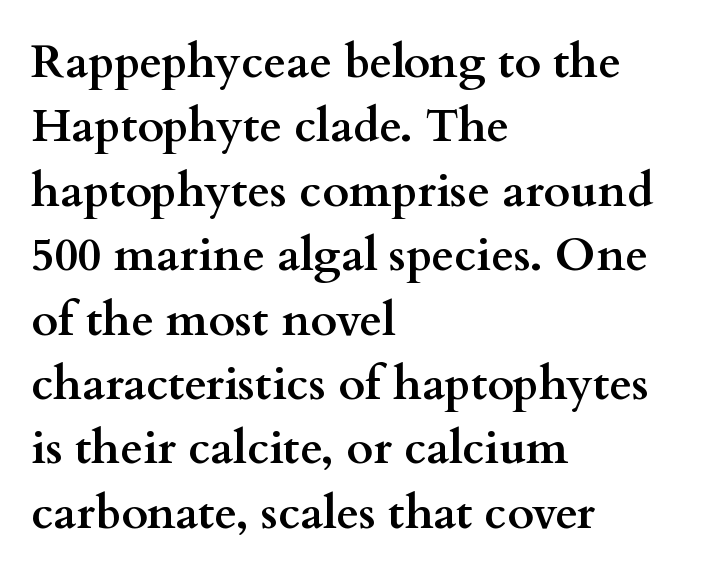
The image shows 46 px semibold, wide serif type, upright; set left-aligned, normal line spacing (1.4x), normal letter spacing, not underlined; medium stroke contrast and a small x-height.
